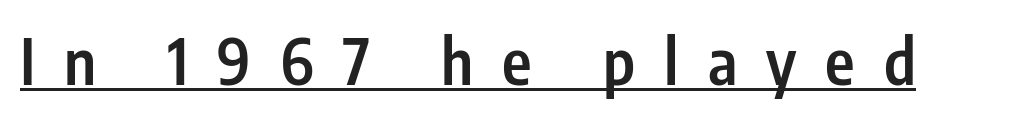
Set as a demibold, roughly 600 on the weight scale. Is there an underline? Yes — a line sits under the letters. The lettering stays uniformly vertical, giving the passage a roman look. Typographically, this falls in the sans-serif category.
